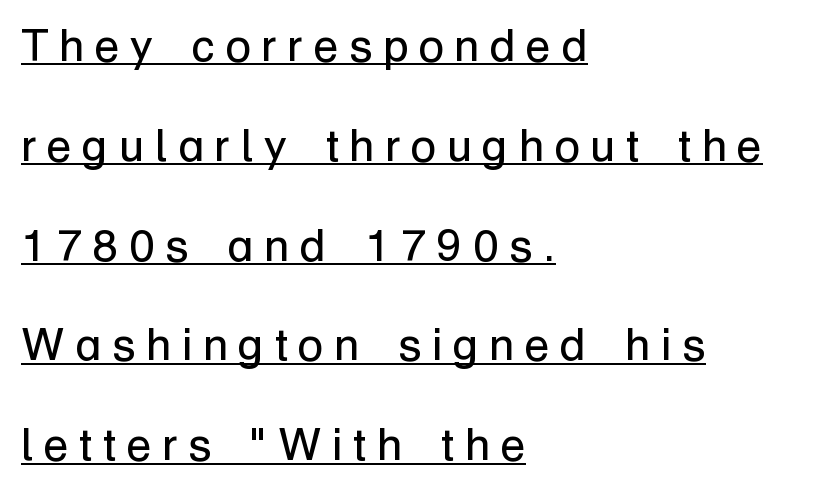
{"serif": "no", "italic": "no", "bold": "no", "weight": "regular", "width": "normal", "stroke_contrast": "low", "x_height": "medium", "monospaced": "no", "underline": "yes", "align": "left", "line_spacing": "loose", "line_spacing_ratio": 2.17, "letter_spacing": "wide", "letter_spacing_em": 0.23, "glyph_px": 46}
